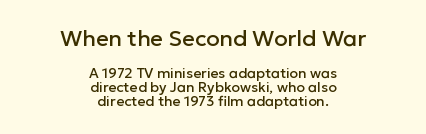
Underlining? Definitely not there. This sample uses an upright cut, with every glyph sitting square on the baseline. The gaps between neighbouring characters are ordinary and unremarkable. The upper block of text is set noticeably larger than the block beneath it.
